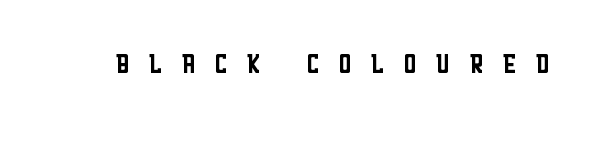
{"serif": "no", "italic": "no", "bold": "no", "weight": "regular", "width": "condensed", "stroke_contrast": "low", "x_height": "large", "monospaced": "no", "underline": "no", "letter_spacing": "wide", "letter_spacing_em": 0.49, "glyph_px": 36}
